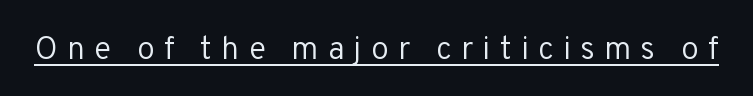
{"serif": "no", "italic": "no", "bold": "no", "weight": "regular", "width": "normal", "stroke_contrast": "low", "x_height": "medium", "monospaced": "no", "underline": "yes", "letter_spacing": "wide", "letter_spacing_em": 0.29, "glyph_px": 32}
